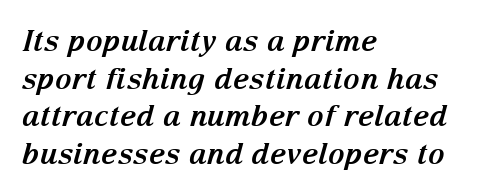
Every letter is thick-stroked: bold, no question. Baseline-to-baseline distance is the conventional proportion of letter height. Beneath every word, the page is bare. The letterforms sit shoulder to shoulder at normal distance.
